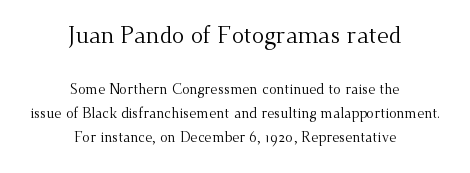
Q: Is the text bold? A: No.
Q: Is the text italic (slanted)? A: No, it is upright.
Q: Is the text underlined? A: No.
Q: How is the paragraph aligned? A: Centered.
Q: Is the spacing between letters normal or unusually wide? A: Normal.
Q: Which block of text is set in a larger size, the first (top) or the second (bottom)? A: The first (top) one.
